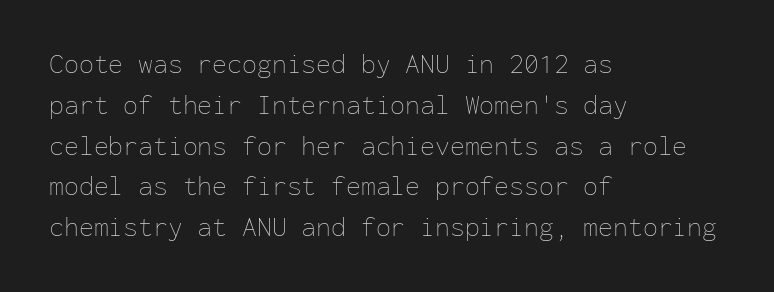
{"italic": "no", "bold": "no", "underline": "no", "align": "left", "line_spacing": "normal", "line_spacing_ratio": 1.51, "letter_spacing": "normal", "letter_spacing_em": 0.0, "glyph_px": 27}
